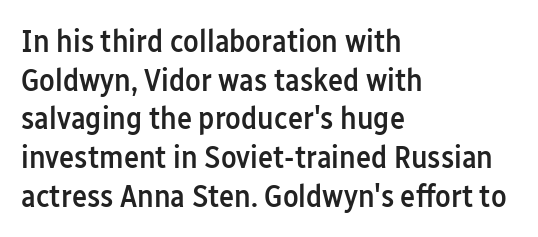
Posture: upright roman. These lines are rendered in a variable-pitch font. The zone under the glyphs is completely vacant. Horizontally, the lines are justified to the leading edge only. Classification — sans serif. Between one letter and the next there's only the usual sliver of space.
